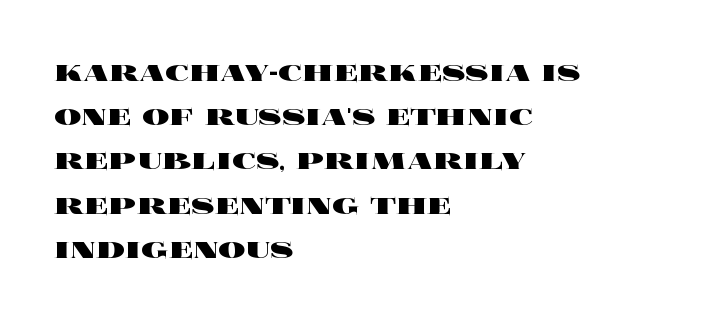
Q: Is the text bold? A: Yes.
Q: Is the text italic (slanted)? A: No, it is upright.
Q: Is the text underlined? A: No.
Q: How is the paragraph aligned? A: Left-aligned.
Q: Is the spacing between letters normal or unusually wide? A: Normal.
Q: Is the spacing between lines tight, normal or loose? A: Normal.
Q: Width (condensed, normal, or wide)? A: Wide.
Q: x-height? A: Large.
Q: Monospaced? A: No.
